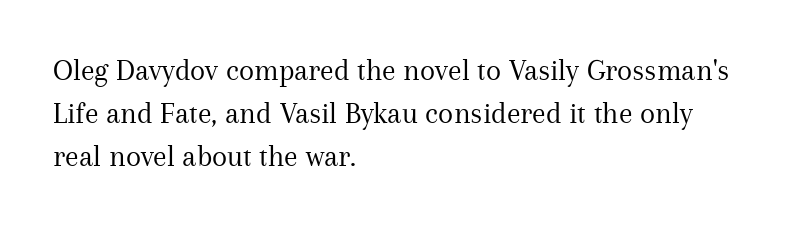
Q: Is the text bold? A: No.
Q: Is the text italic (slanted)? A: No, it is upright.
Q: Is the typeface a serif or a sans-serif typeface? A: Serif.
Q: Is the text underlined? A: No.
Q: How is the paragraph aligned? A: Left-aligned.
Q: Is the spacing between letters normal or unusually wide? A: Normal.
Q: Is the spacing between lines tight, normal or loose? A: Normal.
Q: Width (condensed, normal, or wide)? A: Normal.
Q: Stroke contrast? A: Medium.
Q: x-height? A: Medium.
Q: Monospaced? A: No.
